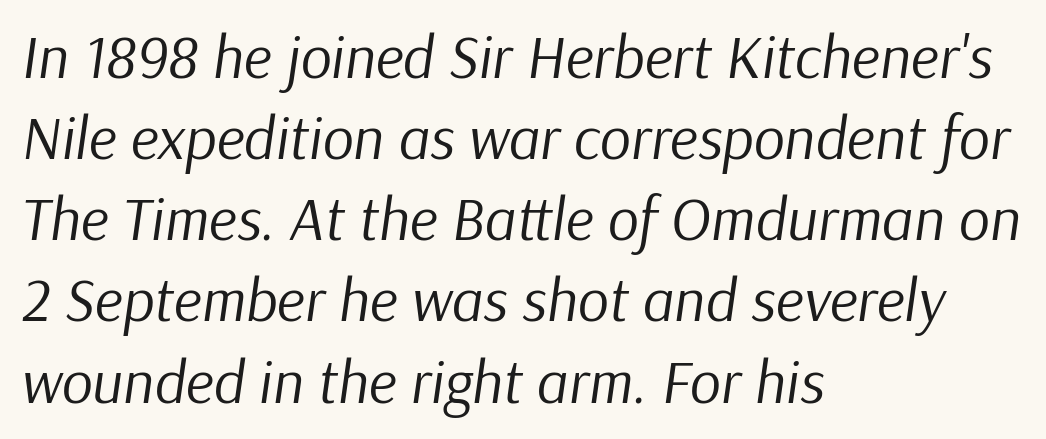
{"italic": "yes", "lean": "right", "slant_degrees": 9, "bold": "no", "weight": "regular", "width": "normal", "stroke_contrast": "low", "x_height": "medium", "monospaced": "no", "underline": "no", "align": "left", "line_spacing": "normal", "line_spacing_ratio": 1.33, "letter_spacing": "normal", "letter_spacing_em": 0.0, "glyph_px": 61}
